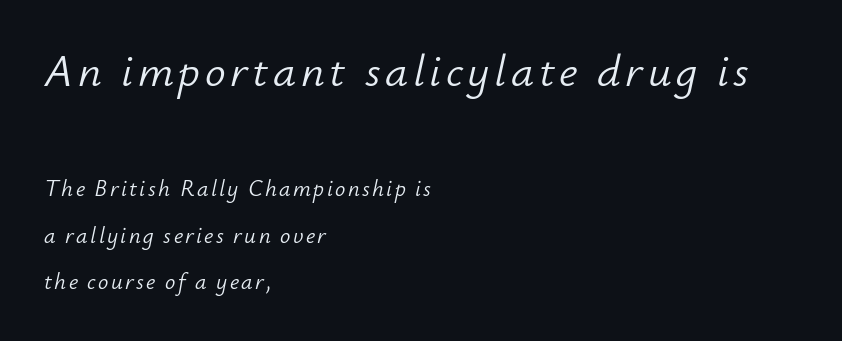
Q: Is the text bold? A: No.
Q: Is the text italic (slanted)? A: Yes, it leans right by about 12 degrees.
Q: Is the text underlined? A: No.
Q: How is the paragraph aligned? A: Left-aligned.
Q: Is the spacing between lines tight, normal or loose? A: Loose.
Q: Which block of text is set in a larger size, the first (top) or the second (bottom)? A: The first (top) one.
Q: Width (condensed, normal, or wide)? A: Normal.
Q: Stroke contrast? A: Low.
Q: x-height? A: Small.
Q: Monospaced? A: No.
